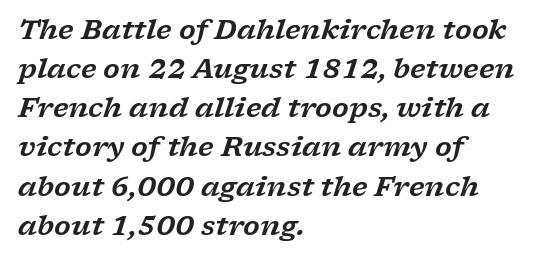
The image shows 27 px text type, italic (leaning right); set left-aligned, normal line spacing (1.45x), normal letter spacing, not underlined.
